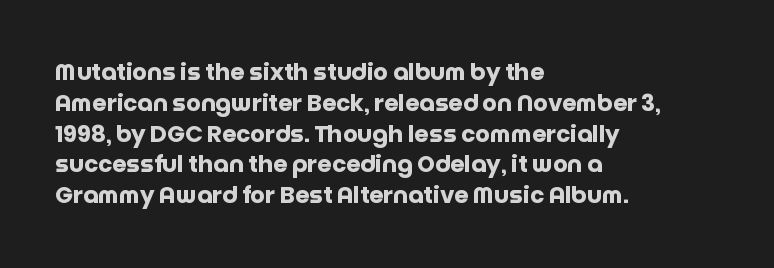
{"italic": "no", "bold": "yes", "underline": "no", "align": "left", "line_spacing": "normal", "line_spacing_ratio": 1.34, "letter_spacing": "normal", "letter_spacing_em": 0.0, "glyph_px": 23}
